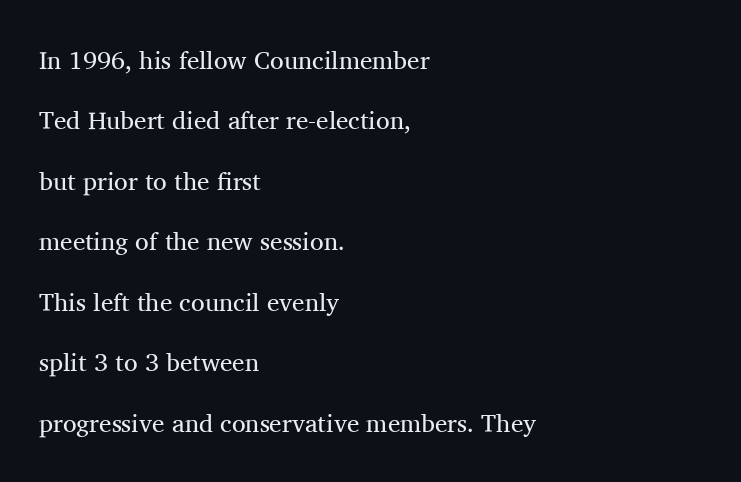
Whoever set this chose breathing room over compactness in the vertical rhythm. Rendered with straight, roman letterforms. Reading down the block, your eye returns to a fixed left position each line. No chunkiness to these letters — they're not bold. Lines of text with bare space underneath.
